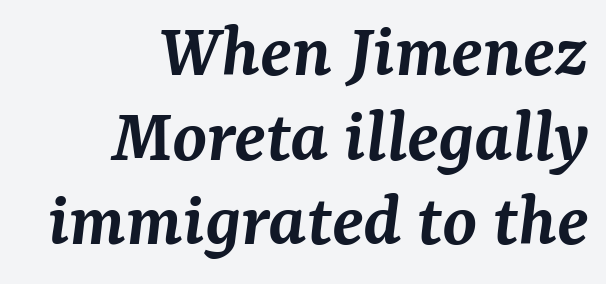
The image shows 79 px semibold serif type, italic (leaning right); set right-aligned, tight line spacing (1.07x), normal letter spacing, not underlined; medium stroke contrast and a medium x-height.
